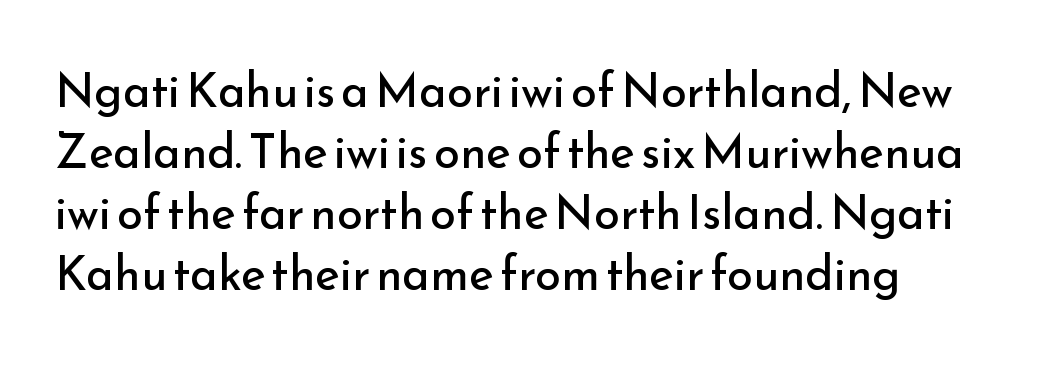
Q: Is the text bold? A: No.
Q: Is the text italic (slanted)? A: No, it is upright.
Q: Is the typeface a serif or a sans-serif typeface? A: Sans-serif.
Q: Is the text underlined? A: No.
Q: Is the spacing between letters normal or unusually wide? A: Normal.
Q: Is the spacing between lines tight, normal or loose? A: Normal.
Q: Width (condensed, normal, or wide)? A: Normal.
Q: Stroke contrast? A: Low.
Q: x-height? A: Small.
Q: Monospaced? A: No.
